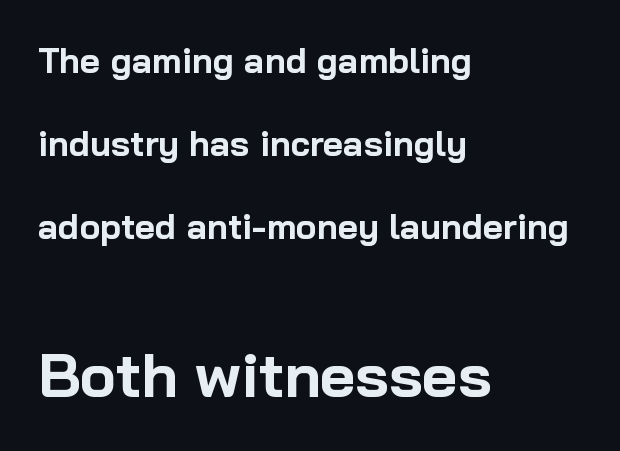
{"serif": "no", "italic": "no", "bold": "yes", "weight": "bold", "width": "normal", "stroke_contrast": "low", "x_height": "medium", "monospaced": "no", "underline": "no", "align": "left", "line_spacing": "loose", "line_spacing_ratio": 2.37, "letter_spacing": "normal", "letter_spacing_em": 0.0, "larger_block": "second", "size_ratio": 1.74, "glyph_px": 61}
